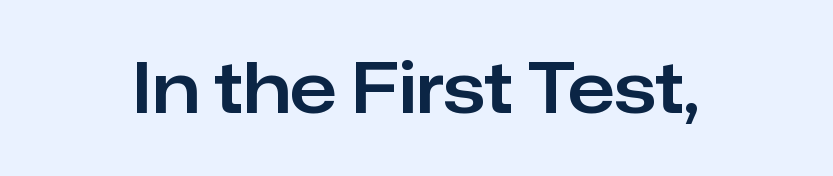
The image shows 69 px sans-serif type, upright; set normal letter spacing, not underlined; low stroke contrast and a medium x-height.
